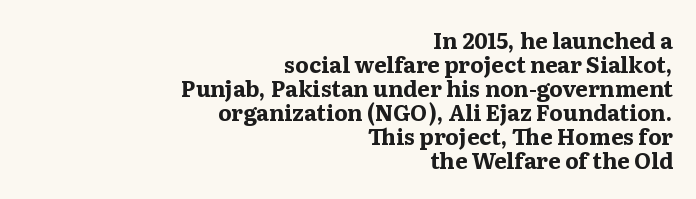
{"italic": "no", "bold": "yes", "underline": "no", "align": "right", "line_spacing": "tight", "line_spacing_ratio": 1.09, "letter_spacing": "normal", "letter_spacing_em": 0.0, "glyph_px": 22}
